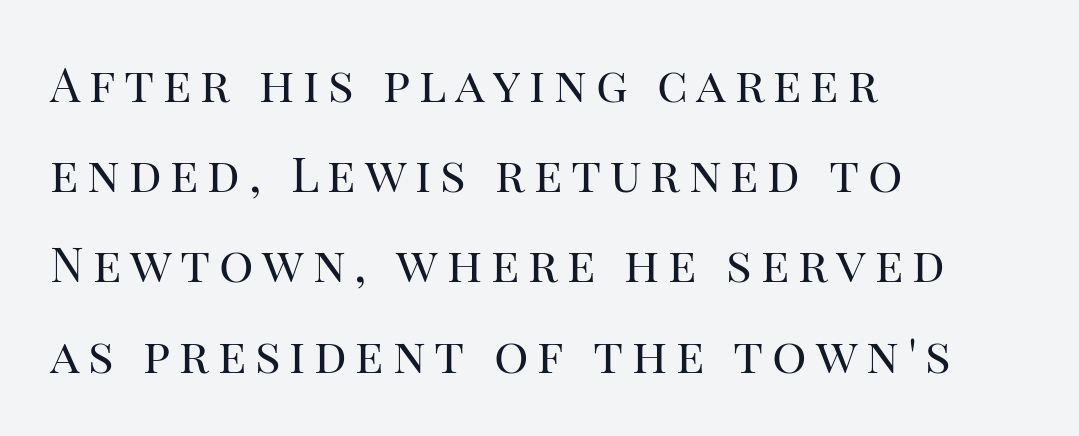
Q: Is the text bold? A: No.
Q: Is the text italic (slanted)? A: No, it is upright.
Q: Is the typeface a serif or a sans-serif typeface? A: Serif.
Q: Is the text underlined? A: No.
Q: How is the paragraph aligned? A: Left-aligned.
Q: Width (condensed, normal, or wide)? A: Normal.
Q: Stroke contrast? A: High.
Q: x-height? A: Large.
Q: Monospaced? A: No.
